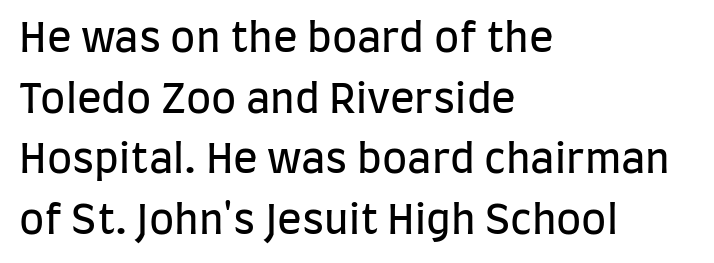
{"serif": "no", "italic": "no", "bold": "no", "weight": "regular", "width": "condensed", "stroke_contrast": "low", "x_height": "large", "monospaced": "no", "underline": "no", "align": "left", "line_spacing": "normal", "line_spacing_ratio": 1.48, "letter_spacing": "normal", "letter_spacing_em": 0.0, "glyph_px": 41}
